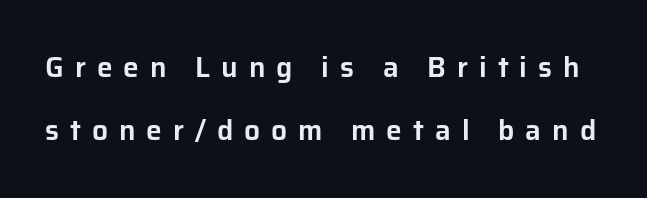
{"serif": "no", "italic": "no", "width": "normal", "stroke_contrast": "low", "x_height": "medium", "monospaced": "no", "underline": "no", "line_spacing": "loose", "line_spacing_ratio": 2.24, "letter_spacing": "wide", "letter_spacing_em": 0.39, "glyph_px": 28}
